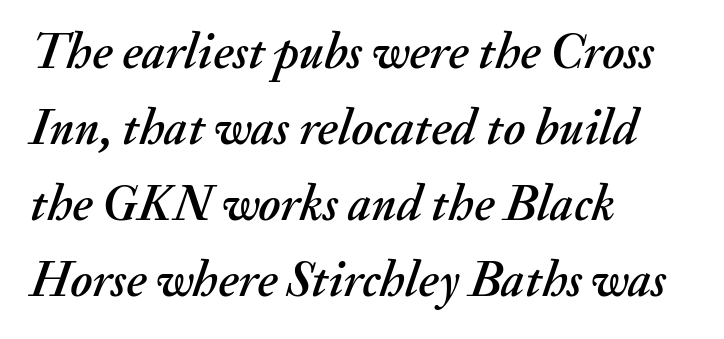
The image shows 50 px text type, italic (leaning right); set left-aligned, normal line spacing (1.52x), normal letter spacing, not underlined; medium stroke contrast and a small x-height.
